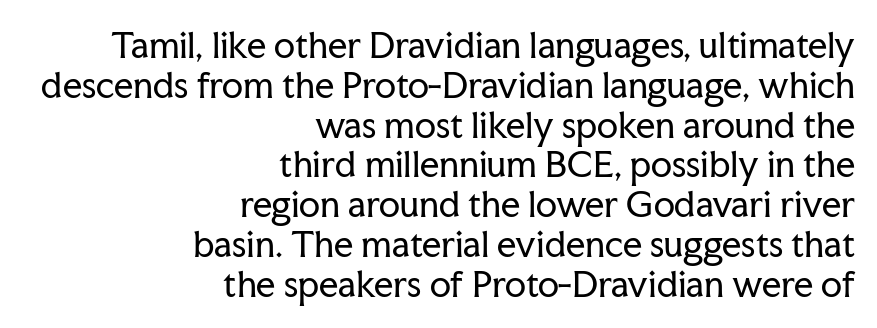
This is not heavy type; no bold has been used. Visually the block forms a straight wall on the right and a jagged coastline on the left. Proportional: the letters do not fall into vertical columns. The font's upright variant was chosen for this text. Glance below the letters and you will spot only blank space.
